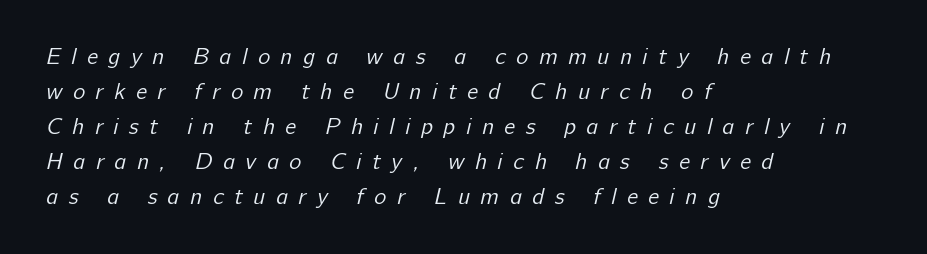
Rows of type keep a routine distance in the vertical direction. Any mark beneath the type? The region is blank. Short note: letters widely spaced. Weight: in the light-to-regular range.
